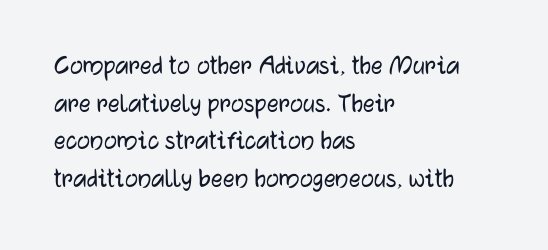
Q: Is the text italic (slanted)? A: No, it is upright.
Q: Is the typeface a serif or a sans-serif typeface? A: Sans-serif.
Q: Is the text underlined? A: No.
Q: How is the paragraph aligned? A: Left-aligned.
Q: Is the spacing between letters normal or unusually wide? A: Normal.
Q: Is the spacing between lines tight, normal or loose? A: Normal.
Q: Width (condensed, normal, or wide)? A: Normal.
Q: Stroke contrast? A: Low.
Q: x-height? A: Medium.
Q: Monospaced? A: No.
